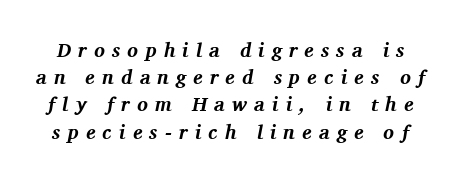
The image shows 20 px bold type, italic (leaning right); set normal line spacing (1.36x), unusually wide letter spacing (+0.36 em), not underlined.
